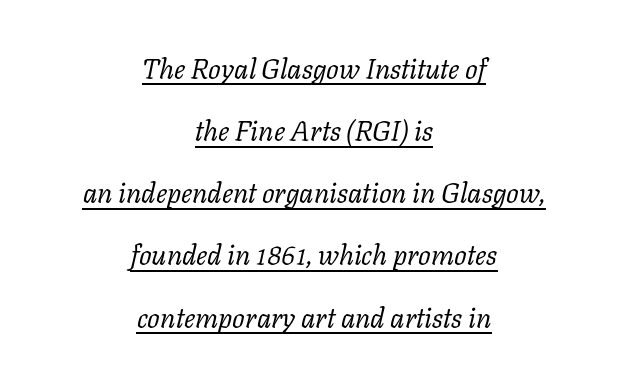
Q: Is the text bold? A: No.
Q: Is the text italic (slanted)? A: Yes, it leans right by about 11 degrees.
Q: Is the typeface a serif or a sans-serif typeface? A: Serif.
Q: Is the text underlined? A: Yes.
Q: How is the paragraph aligned? A: Centered.
Q: Is the spacing between letters normal or unusually wide? A: Normal.
Q: Is the spacing between lines tight, normal or loose? A: Loose.
Q: Width (condensed, normal, or wide)? A: Normal.
Q: Stroke contrast? A: Low.
Q: x-height? A: Medium.
Q: Monospaced? A: No.
